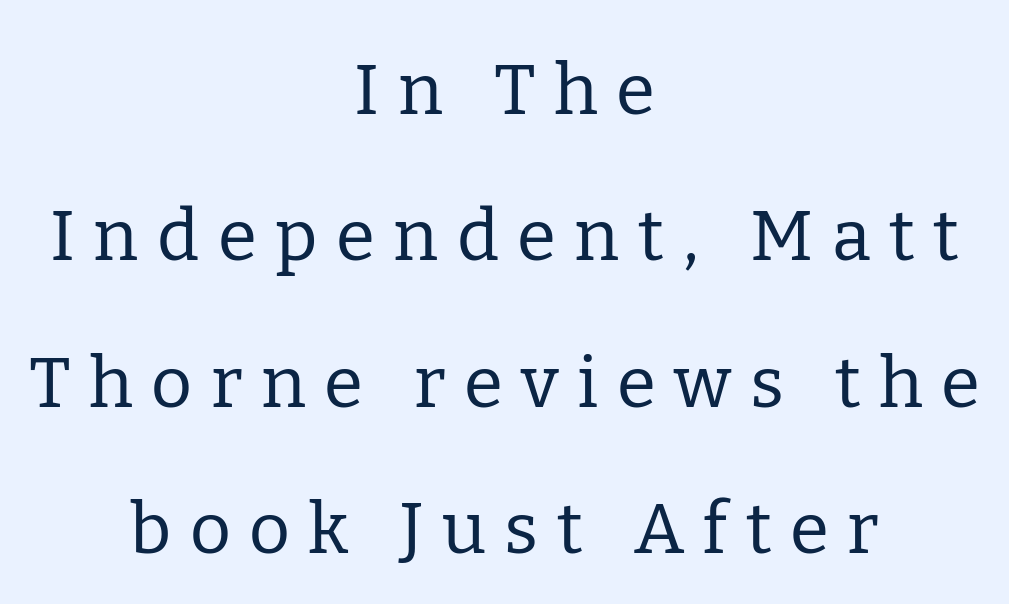
The image shows 71 px regular-weight serif type, upright; set centered, loose line spacing (2.06x), unusually wide letter spacing (+0.26 em), not underlined; low stroke contrast and a medium x-height.
